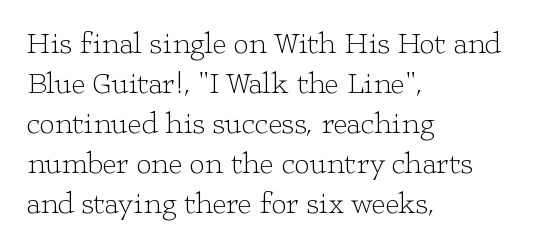
The image shows 30 px light, wide serif type, upright; set left-aligned, normal line spacing (1.33x), normal letter spacing, not underlined; low stroke contrast and a medium x-height.
